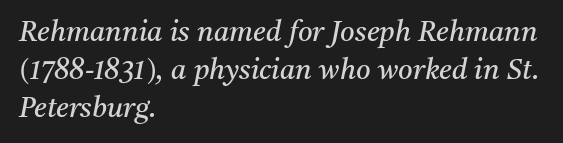
Q: Is the text bold? A: No.
Q: Is the text italic (slanted)? A: Yes, it leans right by about 11 degrees.
Q: Is the typeface a serif or a sans-serif typeface? A: Serif.
Q: Is the text underlined? A: No.
Q: How is the paragraph aligned? A: Left-aligned.
Q: Is the spacing between letters normal or unusually wide? A: Normal.
Q: Is the spacing between lines tight, normal or loose? A: Normal.
Q: Width (condensed, normal, or wide)? A: Normal.
Q: Stroke contrast? A: Medium.
Q: x-height? A: Medium.
Q: Monospaced? A: No.
